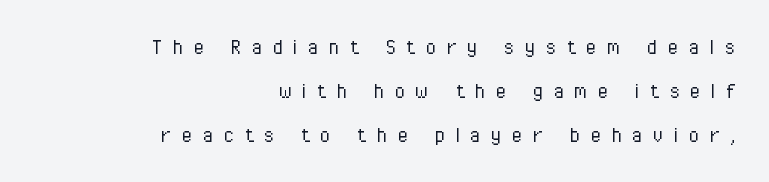
Notice how the stems are strictly vertical — no italics here. Check the space under the baseline: it is left empty. Between one letter and the next there's a generous, obvious gap. Teacher's note: observe the even right margin — that is flush-right alignment. The weight would be labelled regular, book, light, or lighter still.
